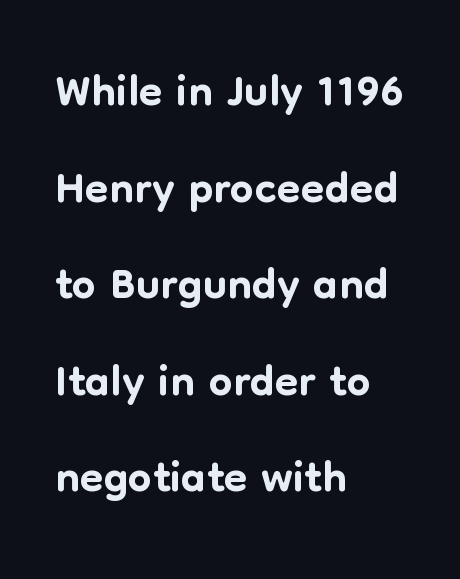
Decoration check: the copy has no underline. The rows are spaced the way most documents space them. Upright lettering throughout. These lines stack with their left ends in a neat column. Letterform terminals end flat and unadorned throughout the passage.
